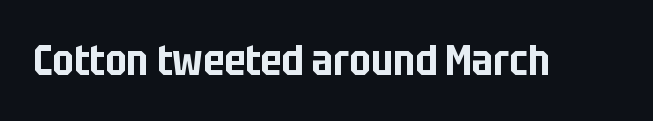
Descenders are the only things crossing below the line. Unlike italic type, these characters show no tilt at all. Is this a fixed-width face? No — the glyphs have proportional, varying widths. This is sans-serif lettering, the kind often seen on screens and signage. No extra tracking has been applied to these lines.
